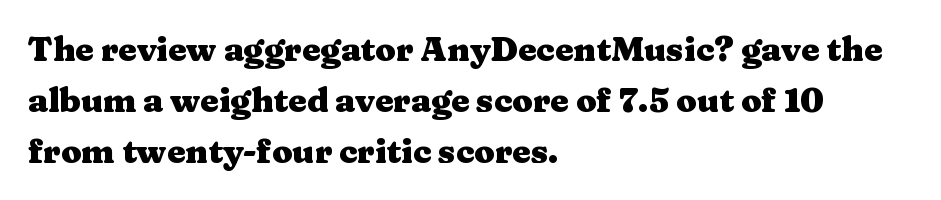
Q: Is the text bold? A: Yes.
Q: Is the text italic (slanted)? A: No, it is upright.
Q: Is the typeface a serif or a sans-serif typeface? A: Serif.
Q: Is the text underlined? A: No.
Q: How is the paragraph aligned? A: Left-aligned.
Q: Is the spacing between letters normal or unusually wide? A: Normal.
Q: Is the spacing between lines tight, normal or loose? A: Normal.
Q: Width (condensed, normal, or wide)? A: Wide.
Q: Stroke contrast? A: Medium.
Q: x-height? A: Medium.
Q: Monospaced? A: No.
